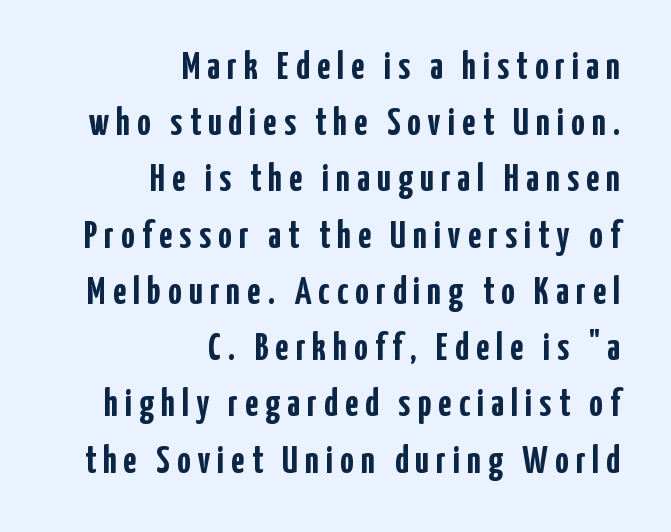
Q: Is the text bold? A: Yes.
Q: Is the text italic (slanted)? A: No, it is upright.
Q: Is the typeface a serif or a sans-serif typeface? A: Sans-serif.
Q: Is the text underlined? A: No.
Q: How is the paragraph aligned? A: Right-aligned.
Q: Is the spacing between lines tight, normal or loose? A: Normal.
Q: Width (condensed, normal, or wide)? A: Condensed.
Q: Stroke contrast? A: Low.
Q: x-height? A: Medium.
Q: Monospaced? A: No.
